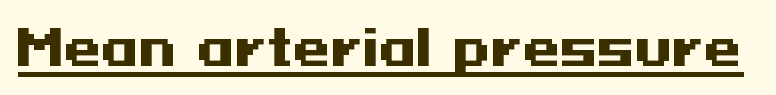
{"serif": "no", "italic": "no", "bold": "yes", "weight": "heavy", "width": "wide", "stroke_contrast": "medium", "x_height": "medium", "underline": "yes", "letter_spacing": "normal", "letter_spacing_em": 0.0, "glyph_px": 48}
